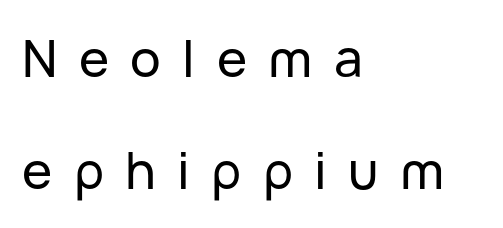
{"serif": "no", "italic": "no", "width": "normal", "stroke_contrast": "low", "x_height": "medium", "monospaced": "no", "underline": "no", "align": "left", "line_spacing": "loose", "line_spacing_ratio": 2.2, "letter_spacing": "wide", "letter_spacing_em": 0.42, "glyph_px": 51}
